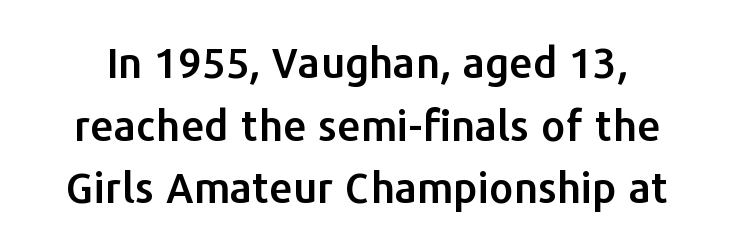
Tracking value appears to be zero — textbook default spacing. The typeface chosen for these lines omits serifs. The area under the type is left untouched. Spacing verdict: proportional, widths tailored to each character.
